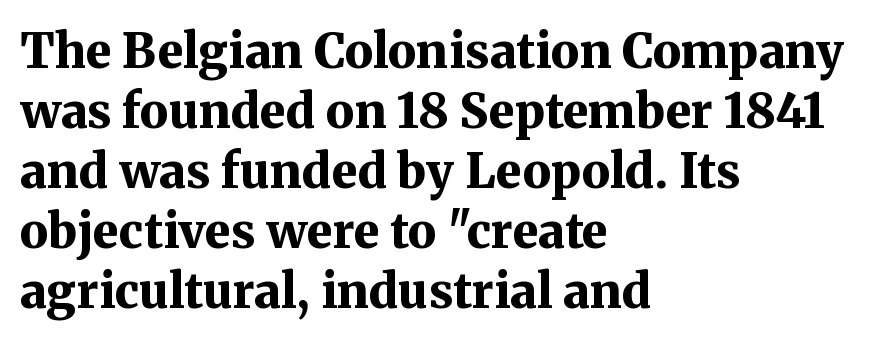
Q: Is the text bold? A: Yes.
Q: Is the text italic (slanted)? A: No, it is upright.
Q: Is the typeface a serif or a sans-serif typeface? A: Serif.
Q: Is the text underlined? A: No.
Q: How is the paragraph aligned? A: Left-aligned.
Q: Is the spacing between letters normal or unusually wide? A: Normal.
Q: Is the spacing between lines tight, normal or loose? A: Normal.
Q: Width (condensed, normal, or wide)? A: Normal.
Q: Stroke contrast? A: Medium.
Q: x-height? A: Medium.
Q: Monospaced? A: No.
